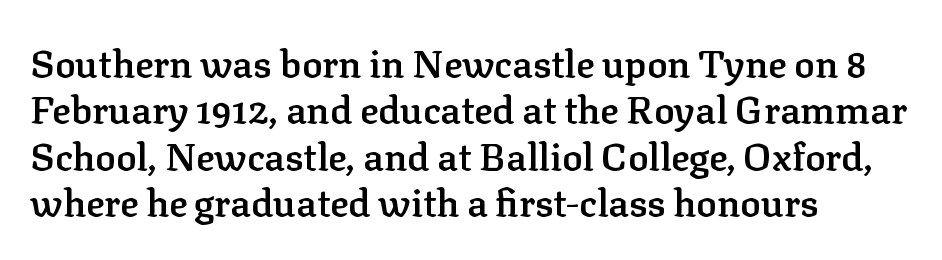
{"serif": "yes", "italic": "no", "bold": "semi", "weight": "semibold", "width": "normal", "stroke_contrast": "low", "x_height": "medium", "monospaced": "no", "underline": "no", "align": "left", "line_spacing_ratio": 1.22, "letter_spacing": "normal", "letter_spacing_em": 0.0, "glyph_px": 38}
